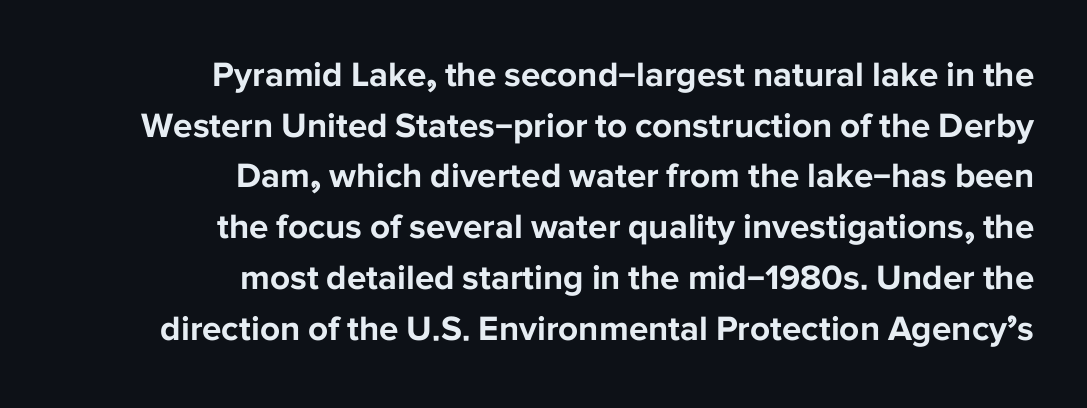
Right-aligned paragraph, ragged on the left. Students, this is bold: see how much ink each stroke carries. Students, note that the glyphs here touch the page at normal intervals. A typesetter would mark this as roman, not italic. These lines are rendered in a variable-pitch font. No word sits above an underline.
